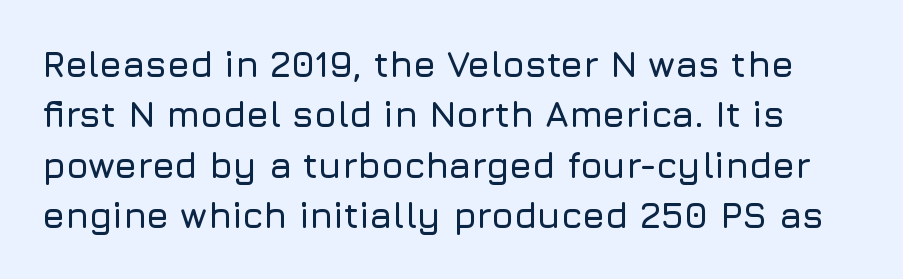
Q: Is the text italic (slanted)? A: No, it is upright.
Q: Is the typeface a serif or a sans-serif typeface? A: Sans-serif.
Q: Is the text underlined? A: No.
Q: Is the spacing between letters normal or unusually wide? A: Normal.
Q: Is the spacing between lines tight, normal or loose? A: Normal.
Q: Width (condensed, normal, or wide)? A: Normal.
Q: Stroke contrast? A: Low.
Q: x-height? A: Medium.
Q: Monospaced? A: No.
